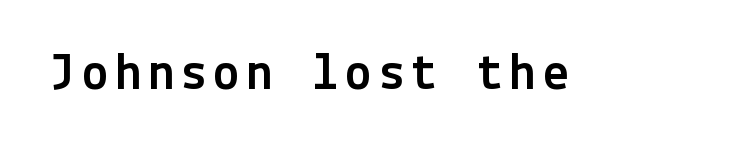
Q: Is the text italic (slanted)? A: No, it is upright.
Q: Is the typeface a serif or a sans-serif typeface? A: Sans-serif.
Q: Is the text underlined? A: No.
Q: Width (condensed, normal, or wide)? A: Normal.
Q: x-height? A: Medium.
